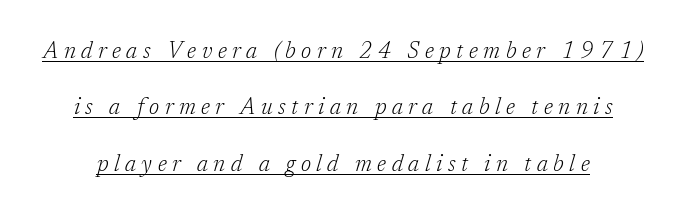
Leading: increased. Each word looks stretched out because of the extra space between its letters. These characters rest on top of a visible drawn line. There's an unmistakable incline to the writing here. A quiet, ordinary-to-light weight characterises the typeface.
